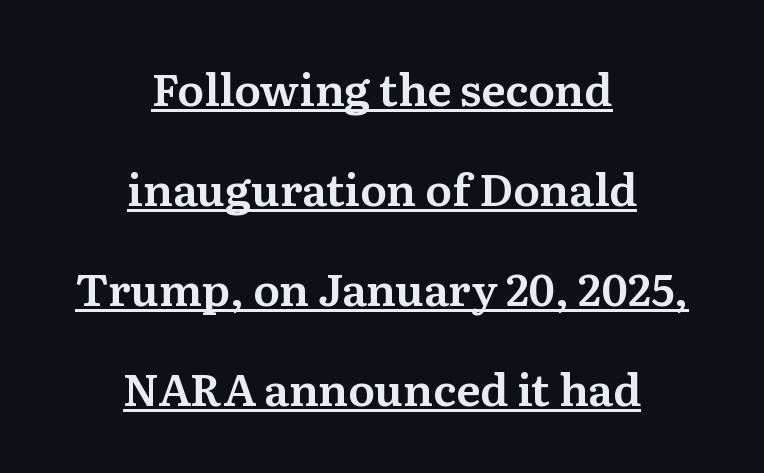
The image shows 44 px serif type, upright; set centered, loose line spacing (2.27x), normal letter spacing, underlined; medium stroke contrast and a medium x-height.
